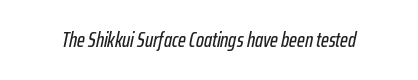
A clean baseline with only descenders dipping below it. Is the letter spacing exaggerated? No — it looks like the ordinary default. Quick note: italic.
